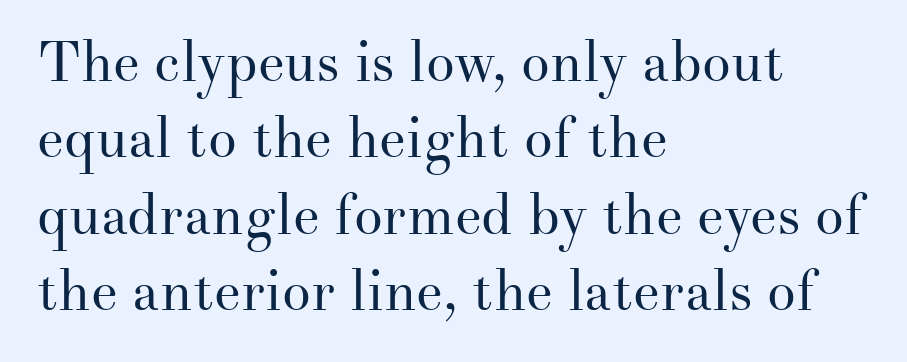
{"serif": "yes", "italic": "no", "bold": "no", "weight": "regular", "width": "normal", "stroke_contrast": "medium", "x_height": "small", "monospaced": "no", "underline": "no", "align": "left", "line_spacing": "normal", "line_spacing_ratio": 1.34, "letter_spacing": "normal", "letter_spacing_em": 0.0, "glyph_px": 57}
